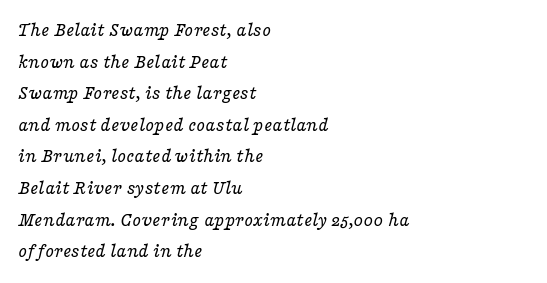
{"italic": "yes", "lean": "right", "slant_degrees": 16, "bold": "no", "underline": "no", "align": "left", "line_spacing": "normal", "line_spacing_ratio": 1.58, "letter_spacing": "normal", "letter_spacing_em": 0.0, "glyph_px": 20}
